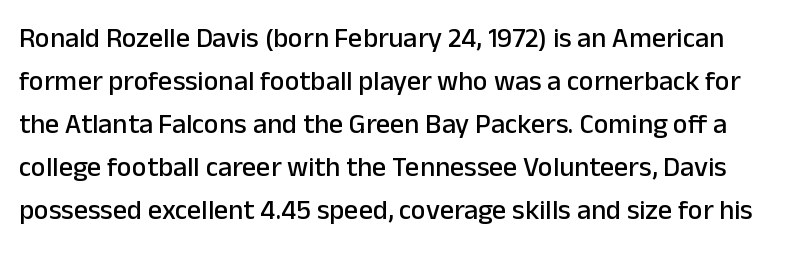
Q: Is the text italic (slanted)? A: No, it is upright.
Q: Is the typeface a serif or a sans-serif typeface? A: Sans-serif.
Q: Is the text underlined? A: No.
Q: Is the spacing between letters normal or unusually wide? A: Normal.
Q: Is the spacing between lines tight, normal or loose? A: Normal.
Q: Width (condensed, normal, or wide)? A: Normal.
Q: Stroke contrast? A: Low.
Q: x-height? A: Medium.
Q: Monospaced? A: No.
